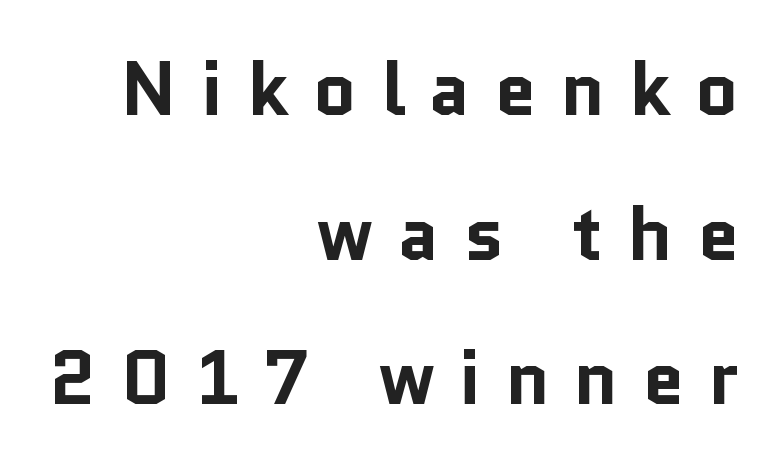
Q: Is the text bold? A: Yes.
Q: Is the text italic (slanted)? A: No, it is upright.
Q: Is the typeface a serif or a sans-serif typeface? A: Sans-serif.
Q: Is the text underlined? A: No.
Q: How is the paragraph aligned? A: Right-aligned.
Q: Is the spacing between letters normal or unusually wide? A: Unusually wide.
Q: Is the spacing between lines tight, normal or loose? A: Loose.
Q: Width (condensed, normal, or wide)? A: Normal.
Q: Stroke contrast? A: Low.
Q: x-height? A: Medium.
Q: Monospaced? A: No.
